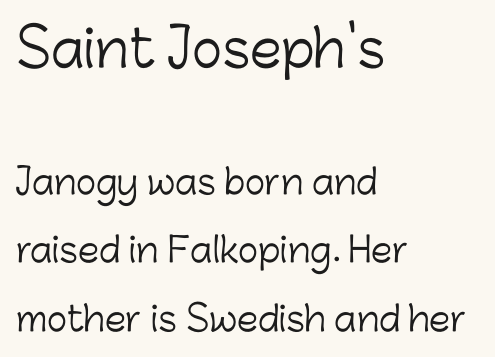
Q: Is the text bold? A: No.
Q: Is the text italic (slanted)? A: No, it is upright.
Q: Is the typeface a serif or a sans-serif typeface? A: Sans-serif.
Q: Is the text underlined? A: No.
Q: How is the paragraph aligned? A: Left-aligned.
Q: Is the spacing between letters normal or unusually wide? A: Normal.
Q: Is the spacing between lines tight, normal or loose? A: Loose.
Q: Which block of text is set in a larger size, the first (top) or the second (bottom)? A: The first (top) one.
Q: Width (condensed, normal, or wide)? A: Normal.
Q: Stroke contrast? A: Low.
Q: x-height? A: Medium.
Q: Monospaced? A: No.
